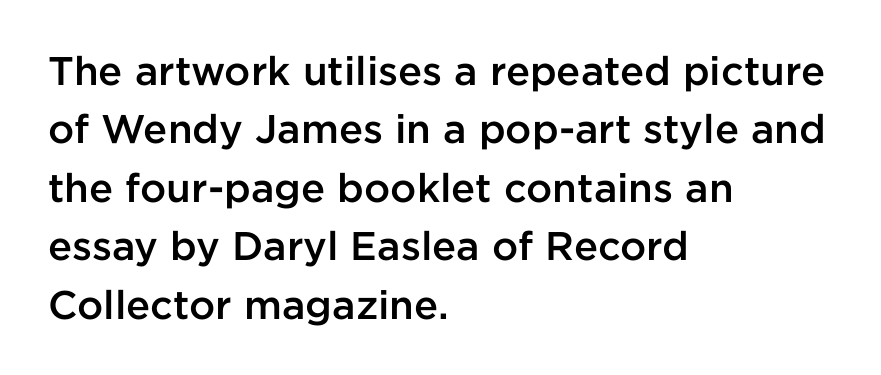
{"serif": "no", "italic": "no", "bold": "semi", "weight": "semibold", "width": "normal", "stroke_contrast": "low", "x_height": "medium", "monospaced": "no", "underline": "no", "align": "left", "line_spacing": "normal", "line_spacing_ratio": 1.46, "letter_spacing": "normal", "letter_spacing_em": 0.0, "glyph_px": 40}
